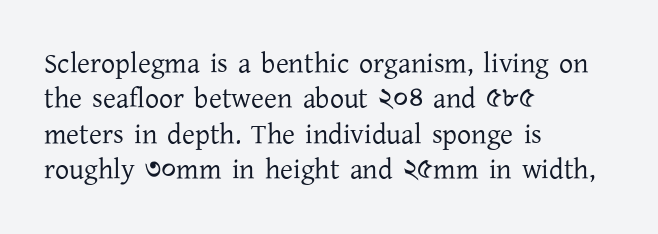
{"serif": "yes", "italic": "no", "bold": "no", "weight": "regular", "width": "normal", "stroke_contrast": "low", "x_height": "medium", "monospaced": "no", "underline": "no", "align": "left", "line_spacing": "normal", "line_spacing_ratio": 1.26, "letter_spacing": "normal", "letter_spacing_em": 0.0, "glyph_px": 28}
